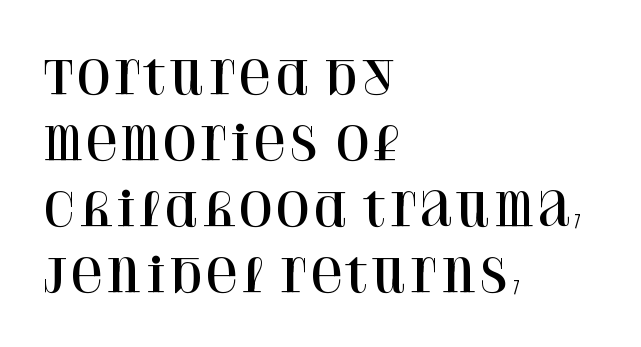
The image shows 45 px serif type, upright; set left-aligned, normal line spacing (1.47x), normal letter spacing, not underlined; high stroke contrast and a large x-height.
